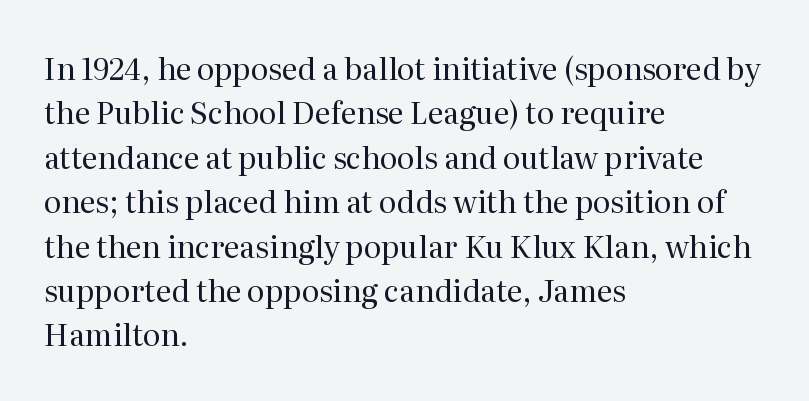
The image shows 30 px regular-weight serif type, upright; set left-aligned, normal line spacing (1.48x), normal letter spacing, not underlined; medium stroke contrast and a medium x-height.
